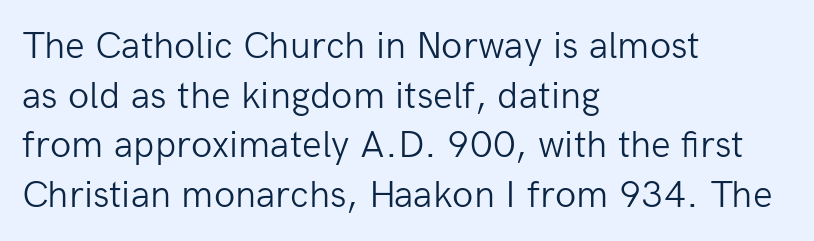
The image shows 39 px light sans-serif type, upright; set left-aligned, normal line spacing (1.27x), normal letter spacing, not underlined; low stroke contrast and a medium x-height.
